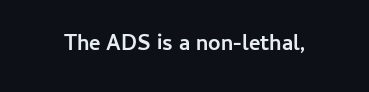
Short note: letters normally spaced. Words float on clear page, feet unadorned. The letters stand upright; this is a roman face. Heavy, bold letterforms.
